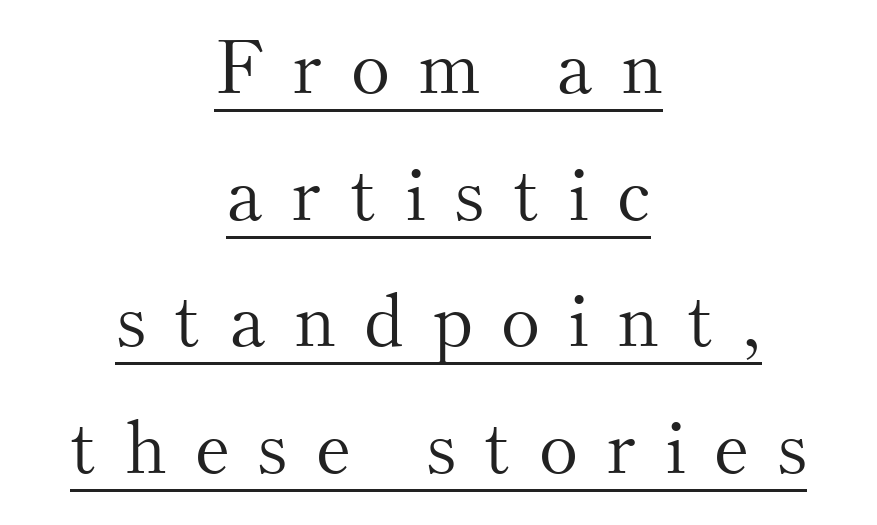
The image shows 74 px light serif type, upright; set centered, line spacing 1.71x, unusually wide letter spacing (+0.38 em), underlined; medium stroke contrast and a small x-height.
